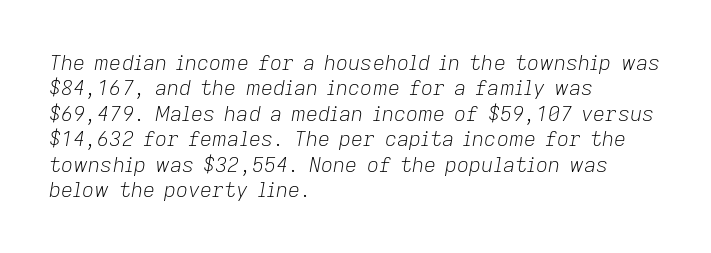
Q: Is the text bold? A: No.
Q: Is the text italic (slanted)? A: Yes, it leans right by about 9 degrees.
Q: Is the text underlined? A: No.
Q: How is the paragraph aligned? A: Left-aligned.
Q: Is the spacing between letters normal or unusually wide? A: Normal.
